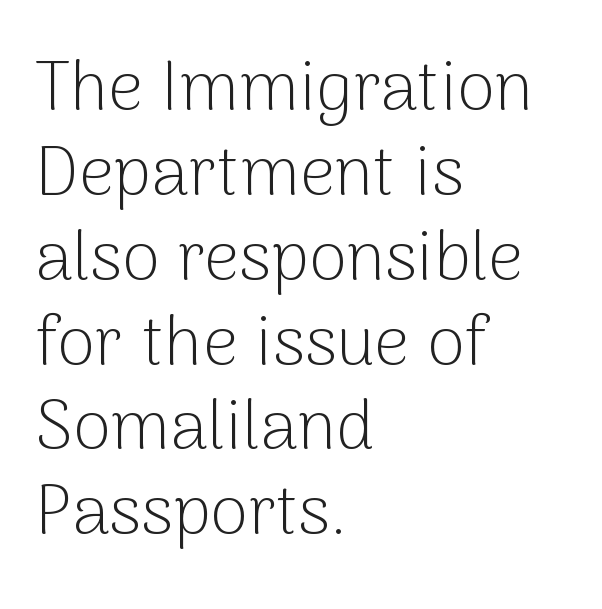
The image shows 69 px light sans-serif type, upright; set left-aligned, line spacing 1.23x, normal letter spacing, not underlined; low stroke contrast and a medium x-height.
